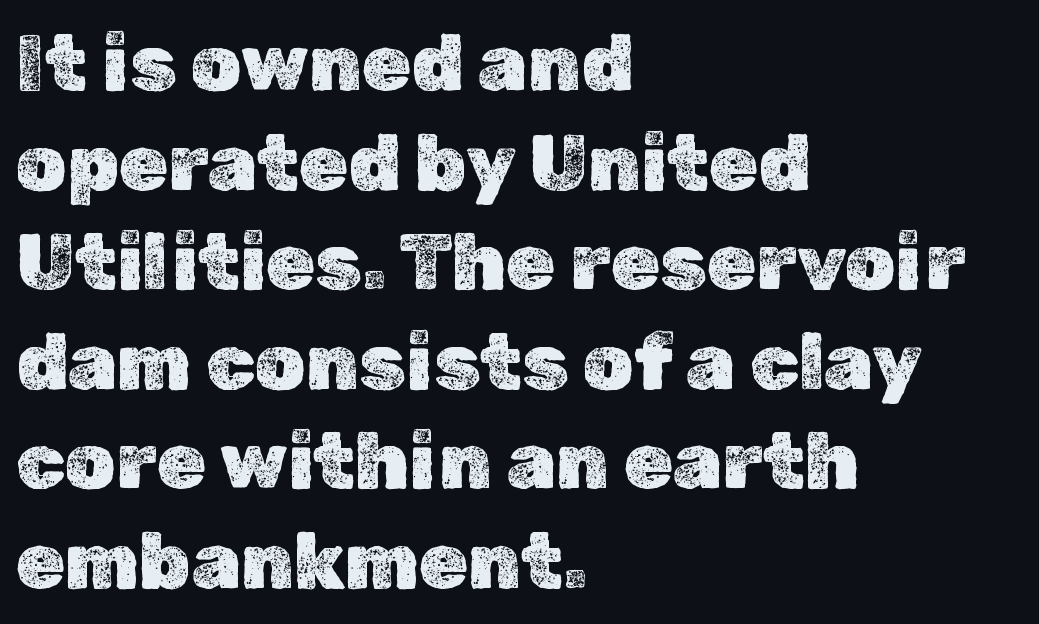
Q: Is the text italic (slanted)? A: No, it is upright.
Q: Is the text underlined? A: No.
Q: How is the paragraph aligned? A: Left-aligned.
Q: Is the spacing between letters normal or unusually wide? A: Normal.
Q: Is the spacing between lines tight, normal or loose? A: Normal.
Q: Width (condensed, normal, or wide)? A: Normal.
Q: x-height? A: Medium.
Q: Monospaced? A: No.
